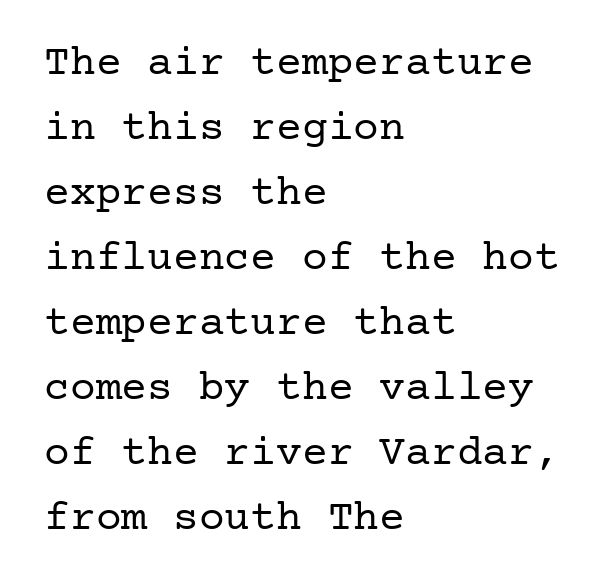
Do the letters lean? They stand straight. Check the space under the baseline: it is left empty. Weight: in the light-to-regular range. Typeset ragged right — the left edge is the straight one. The passage shown has conventional tracking throughout. Successive baselines arrive at the customary interval.
